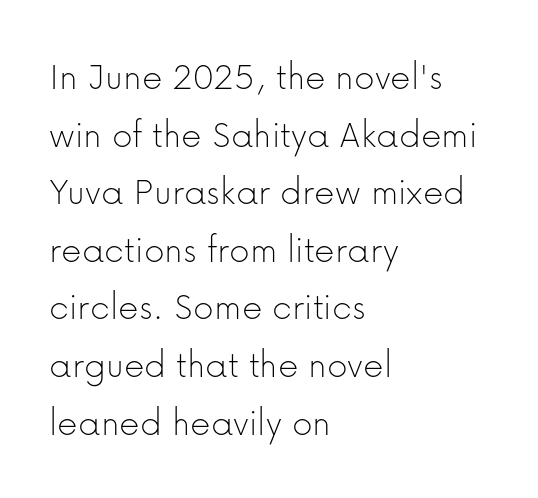
{"serif": "no", "italic": "no", "bold": "no", "weight": "thin", "width": "normal", "stroke_contrast": "low", "x_height": "medium", "monospaced": "no", "underline": "no", "align": "left", "line_spacing": "normal", "line_spacing_ratio": 1.44, "letter_spacing": "normal", "letter_spacing_em": 0.0, "glyph_px": 40}
